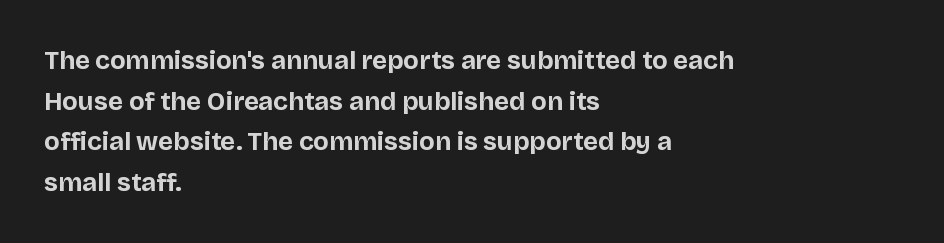
Students, note that the glyphs here touch the page at normal intervals. Lines of text with bare space underneath. Short and long lines alike share a common starting point at left. The font's upright variant was chosen for this text.
